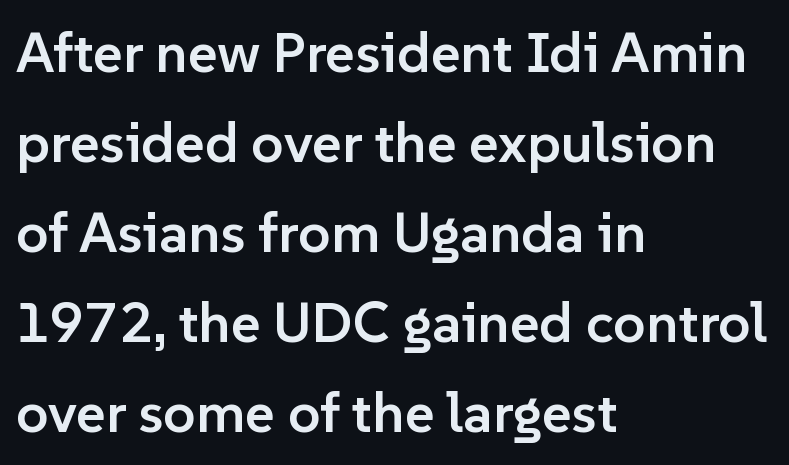
Q: Is the text bold? A: Semi-bold.
Q: Is the text italic (slanted)? A: No, it is upright.
Q: Is the typeface a serif or a sans-serif typeface? A: Sans-serif.
Q: Is the text underlined? A: No.
Q: How is the paragraph aligned? A: Left-aligned.
Q: Is the spacing between letters normal or unusually wide? A: Normal.
Q: Is the spacing between lines tight, normal or loose? A: Normal.
Q: Width (condensed, normal, or wide)? A: Normal.
Q: Stroke contrast? A: Low.
Q: x-height? A: Medium.
Q: Monospaced? A: No.
